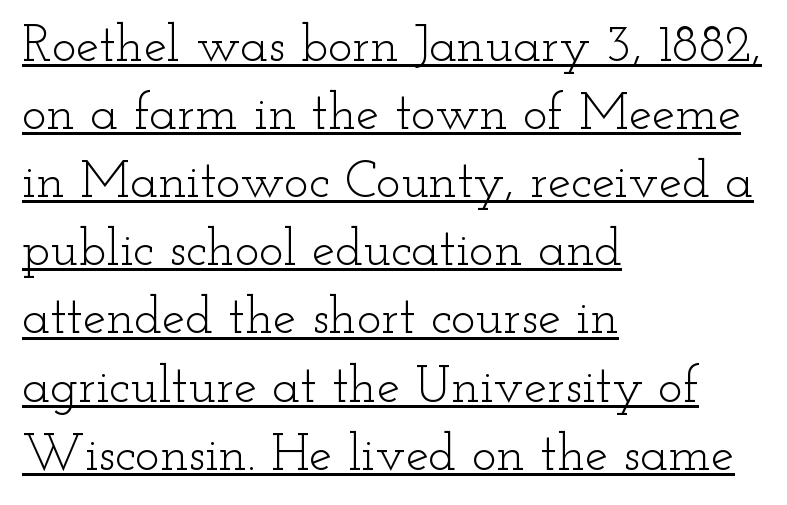
Q: Is the text bold? A: No.
Q: Is the text italic (slanted)? A: No, it is upright.
Q: Is the typeface a serif or a sans-serif typeface? A: Serif.
Q: Is the text underlined? A: Yes.
Q: How is the paragraph aligned? A: Left-aligned.
Q: Is the spacing between letters normal or unusually wide? A: Normal.
Q: Is the spacing between lines tight, normal or loose? A: Normal.
Q: Width (condensed, normal, or wide)? A: Wide.
Q: Stroke contrast? A: Low.
Q: x-height? A: Small.
Q: Monospaced? A: No.
